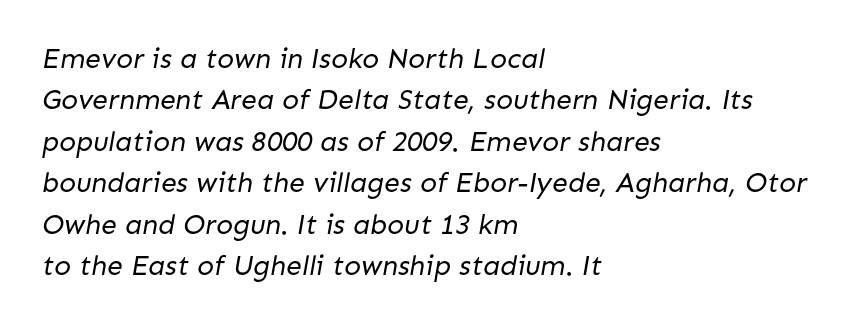
{"serif": "no", "bold": "no", "weight": "regular", "width": "normal", "stroke_contrast": "low", "x_height": "medium", "monospaced": "no", "underline": "no", "align": "left", "line_spacing": "normal", "line_spacing_ratio": 1.48, "letter_spacing": "normal", "letter_spacing_em": 0.0, "glyph_px": 28}
